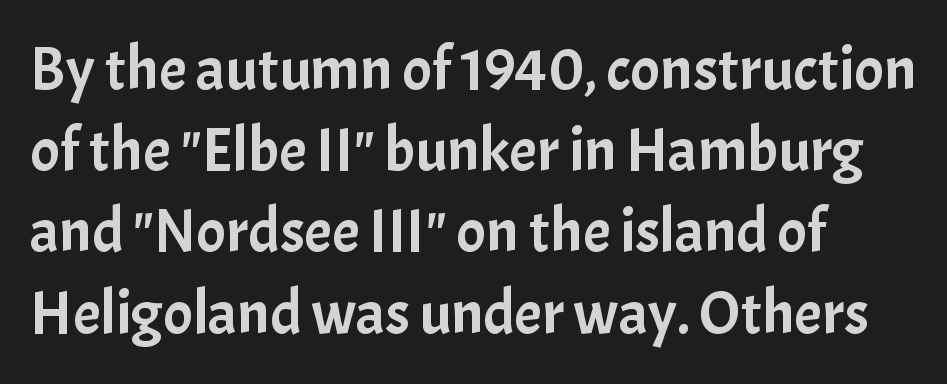
The lines sit at an ordinary, default distance from one another. The text block is weighted toward the left margin, trailing off unevenly rightward. A roman cut, with each character standing at attention. The rendering keeps characters at their native spacing. Nothing sits at the stroke ends, so this counts as sans-serif. A typesetter would call this proportional, since set widths differ per character.
